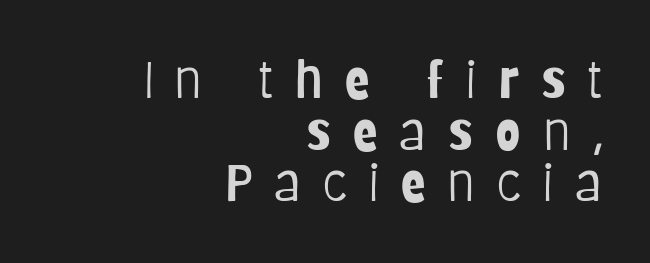
Is the type heavy? It reads as light-to-regular instead. Varying glyph widths throughout — classic text-font behaviour. Characters follow at a spacing far wider than the type designer built in. Is there much room between lines? No — they nearly touch. Examine the stroke ends and you'll find no serifs. Every stem runs plumb, perpendicular to the baseline.
